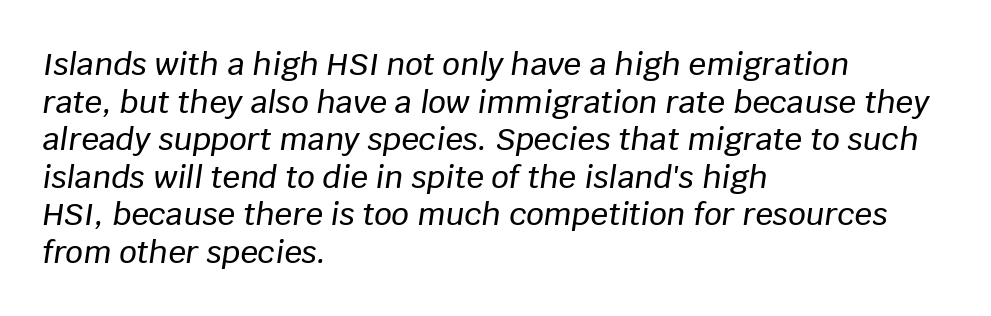
Q: Is the text italic (slanted)? A: Yes, it leans right by about 8 degrees.
Q: Is the text underlined? A: No.
Q: How is the paragraph aligned? A: Left-aligned.
Q: Is the spacing between letters normal or unusually wide? A: Normal.
Q: Width (condensed, normal, or wide)? A: Normal.
Q: Stroke contrast? A: Low.
Q: x-height? A: Large.
Q: Monospaced? A: No.
